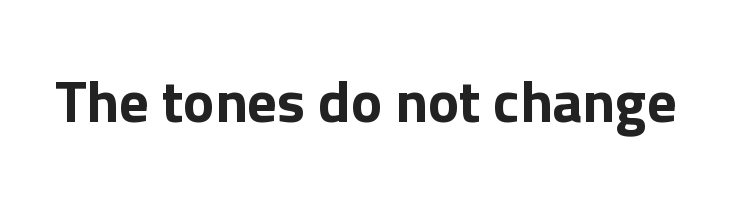
{"serif": "no", "italic": "no", "bold": "yes", "weight": "bold", "width": "normal", "x_height": "medium", "monospaced": "no", "underline": "no", "letter_spacing": "normal", "letter_spacing_em": 0.0, "glyph_px": 59}
